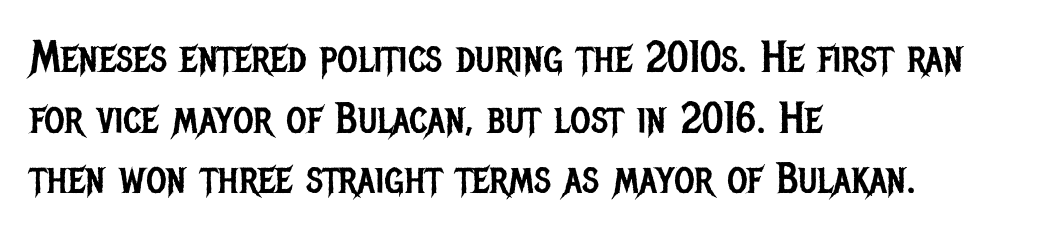
Q: Is the text bold? A: No.
Q: Is the text italic (slanted)? A: No, it is upright.
Q: Is the typeface a serif or a sans-serif typeface? A: Sans-serif.
Q: Is the text underlined? A: No.
Q: How is the paragraph aligned? A: Left-aligned.
Q: Is the spacing between letters normal or unusually wide? A: Normal.
Q: Is the spacing between lines tight, normal or loose? A: Normal.
Q: Width (condensed, normal, or wide)? A: Condensed.
Q: Stroke contrast? A: Low.
Q: x-height? A: Large.
Q: Monospaced? A: No.
